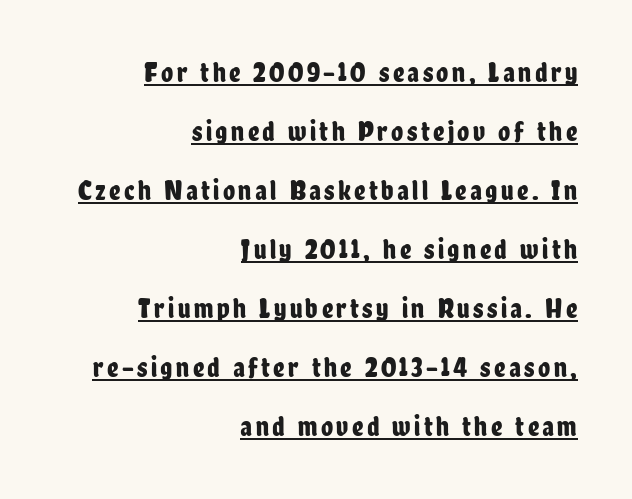
Font category for this specimen: sans-serif. The passage shown is underscored from start to finish. Here the designer chose a conventional face with non-uniform glyph widths. When letters stand straight like this, we call the style roman or upright. One glance says open: line gaps are wider than usual. Alignment: flush right.
